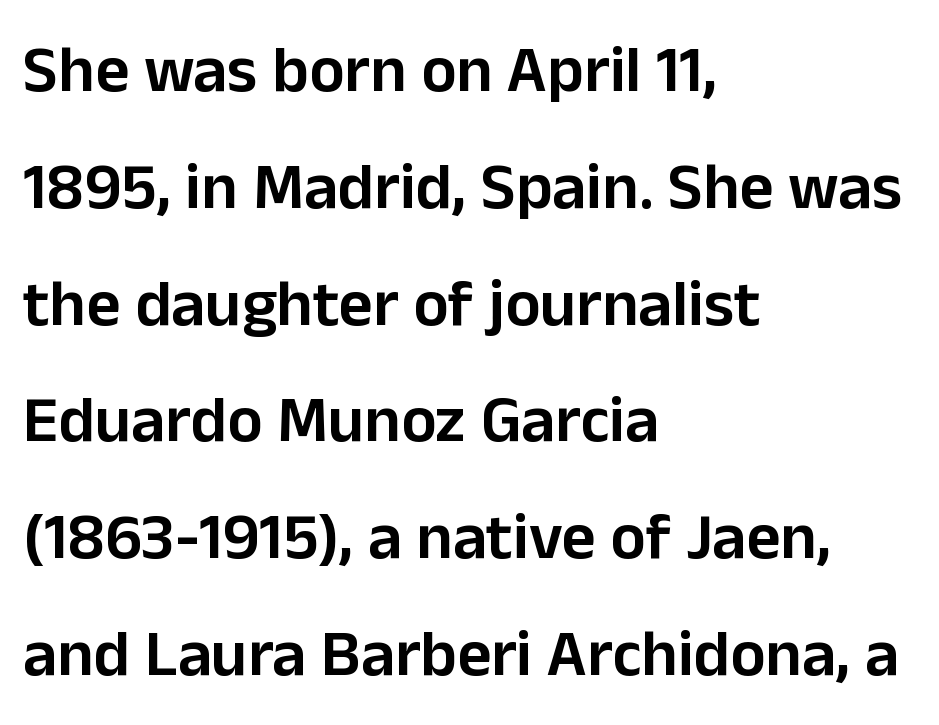
{"serif": "no", "italic": "no", "bold": "semi", "weight": "semibold", "width": "normal", "stroke_contrast": "low", "x_height": "medium", "monospaced": "no", "underline": "no", "align": "left", "line_spacing_ratio": 1.77, "letter_spacing": "normal", "letter_spacing_em": 0.0, "glyph_px": 66}
